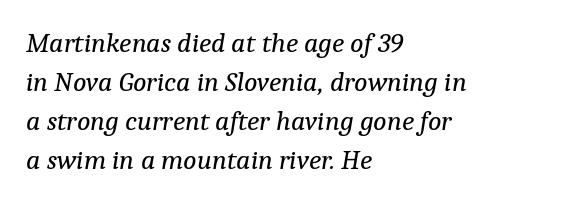
{"serif": "yes", "italic": "yes", "lean": "right", "slant_degrees": 9, "bold": "no", "weight": "regular", "width": "normal", "stroke_contrast": "low", "x_height": "medium", "monospaced": "no", "underline": "no", "align": "left", "line_spacing": "normal", "line_spacing_ratio": 1.39, "letter_spacing": "normal", "letter_spacing_em": 0.0, "glyph_px": 28}
